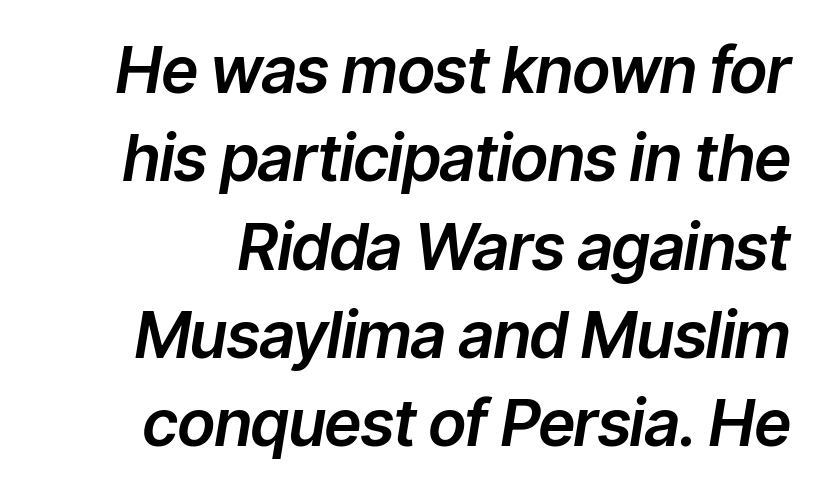
Is this a fixed-width face? No — the glyphs have proportional, varying widths. Nobody touched the tracking dial on this one. This sample uses an oblique cut, with every glyph tilted off the vertical. The specimen omits any rule beneath the text block's lines. Horizontal bands of white between lines are of average thickness.
